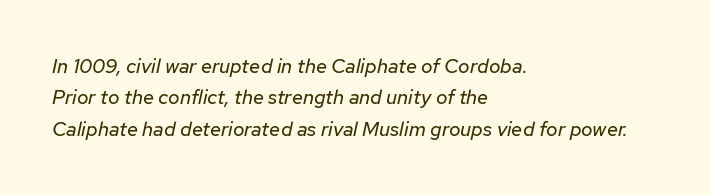
The image shows 20 px text type, italic (leaning right); set left-aligned, normal line spacing (1.57x), normal letter spacing, not underlined.
